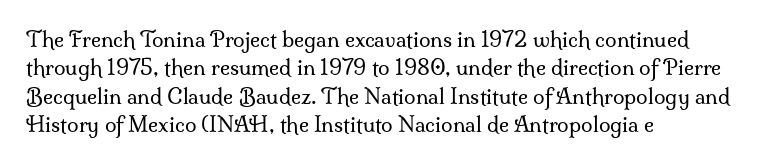
Q: Is the text bold? A: No.
Q: Is the text italic (slanted)? A: No, it is upright.
Q: Is the text underlined? A: No.
Q: How is the paragraph aligned? A: Left-aligned.
Q: Is the spacing between letters normal or unusually wide? A: Normal.
Q: Is the spacing between lines tight, normal or loose? A: Normal.
